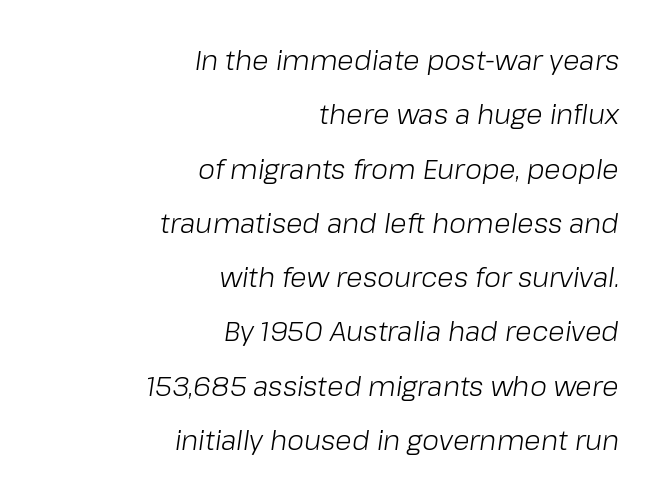
{"italic": "yes", "lean": "right", "slant_degrees": 8, "bold": "no", "underline": "no", "align": "right", "line_spacing": "loose", "line_spacing_ratio": 2.01, "letter_spacing": "normal", "letter_spacing_em": 0.0, "glyph_px": 27}
